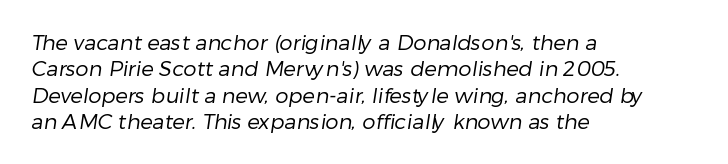
{"bold": "no", "underline": "no", "align": "left", "line_spacing": "normal", "line_spacing_ratio": 1.26, "letter_spacing": "normal", "letter_spacing_em": 0.0, "glyph_px": 21}
